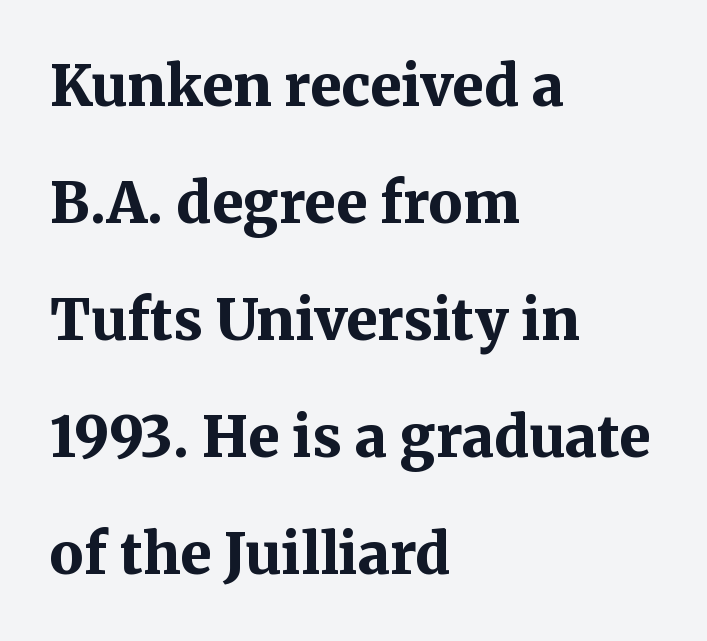
The characters look thick and weighty, a clear bold. You could call the tracking neutral — neither tight nor loose. Unmarked baselines from the first word to the last. This is roman type, the default non-slanted kind. Layout note: lines flush left. The rendering uses natural spacing where letterforms have individual widths.
